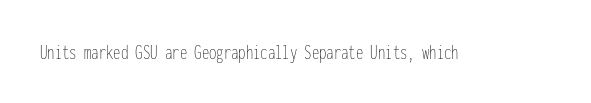
The image shows 21 px text type, upright; set normal letter spacing, not underlined.
